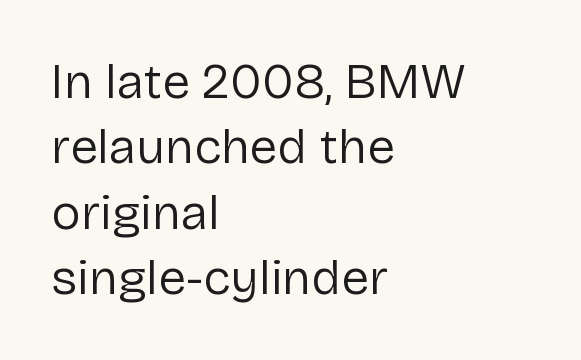
Q: Is the text bold? A: No.
Q: Is the text italic (slanted)? A: No, it is upright.
Q: Is the typeface a serif or a sans-serif typeface? A: Sans-serif.
Q: Is the text underlined? A: No.
Q: How is the paragraph aligned? A: Left-aligned.
Q: Is the spacing between letters normal or unusually wide? A: Normal.
Q: Is the spacing between lines tight, normal or loose? A: Normal.
Q: Width (condensed, normal, or wide)? A: Normal.
Q: Stroke contrast? A: Low.
Q: x-height? A: Medium.
Q: Monospaced? A: No.
